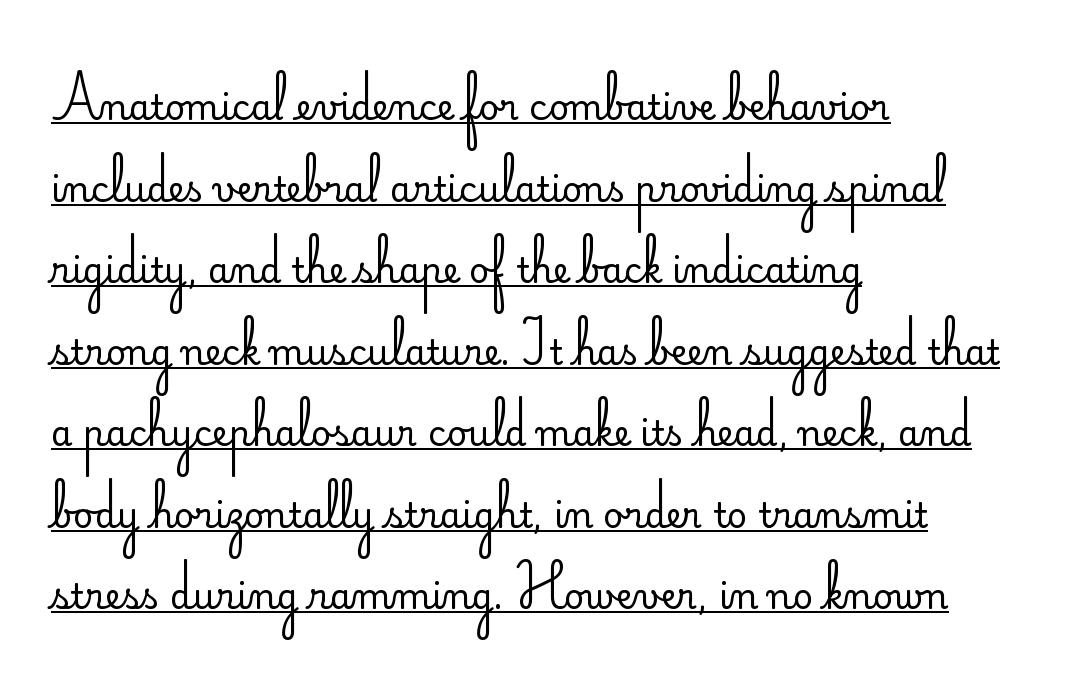
Q: Is the text bold? A: No.
Q: Is the text italic (slanted)? A: No, it is upright.
Q: Is the typeface a serif or a sans-serif typeface? A: Sans-serif.
Q: Is the text underlined? A: Yes.
Q: How is the paragraph aligned? A: Left-aligned.
Q: Is the spacing between letters normal or unusually wide? A: Normal.
Q: Is the spacing between lines tight, normal or loose? A: Loose.
Q: Width (condensed, normal, or wide)? A: Normal.
Q: Stroke contrast? A: Low.
Q: x-height? A: Small.
Q: Monospaced? A: No.
